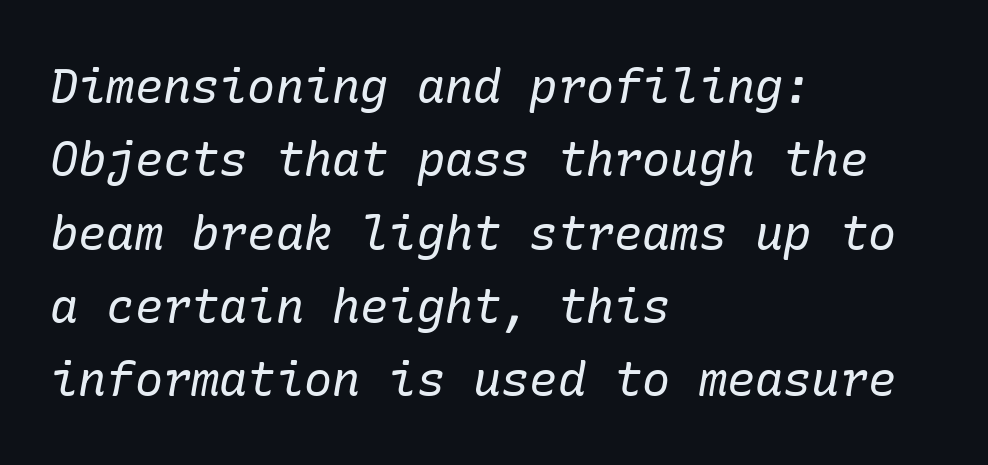
The image shows 47 px regular-weight type, italic (leaning right); set left-aligned, normal line spacing (1.56x), normal letter spacing, not underlined; low stroke contrast and a medium x-height.
